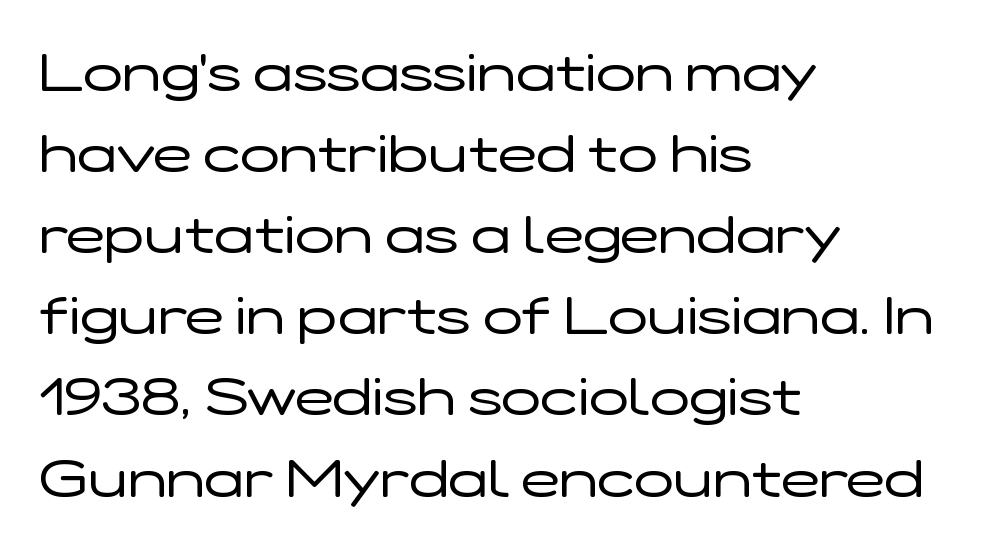
{"serif": "no", "italic": "no", "bold": "no", "weight": "regular", "width": "wide", "stroke_contrast": "low", "x_height": "medium", "monospaced": "no", "underline": "no", "align": "left", "line_spacing": "normal", "line_spacing_ratio": 1.56, "letter_spacing": "normal", "letter_spacing_em": 0.0, "glyph_px": 52}
